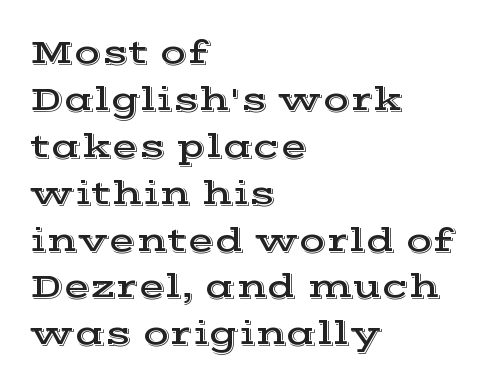
The image shows 35 px wide serif type, upright; set left-aligned, normal line spacing (1.34x), normal letter spacing, not underlined; a medium x-height.
